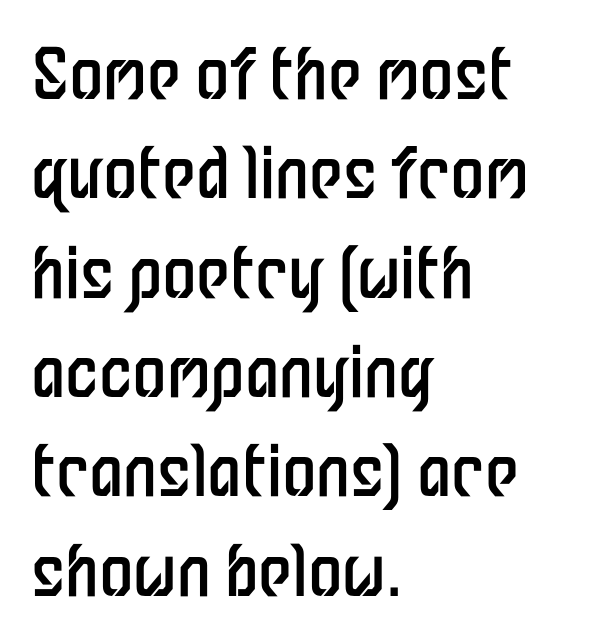
Q: Is the text bold? A: No.
Q: Is the text italic (slanted)? A: No, it is upright.
Q: Is the typeface a serif or a sans-serif typeface? A: Sans-serif.
Q: Is the text underlined? A: No.
Q: How is the paragraph aligned? A: Left-aligned.
Q: Is the spacing between letters normal or unusually wide? A: Normal.
Q: Is the spacing between lines tight, normal or loose? A: Normal.
Q: Width (condensed, normal, or wide)? A: Condensed.
Q: Stroke contrast? A: Low.
Q: x-height? A: Medium.
Q: Monospaced? A: No.
